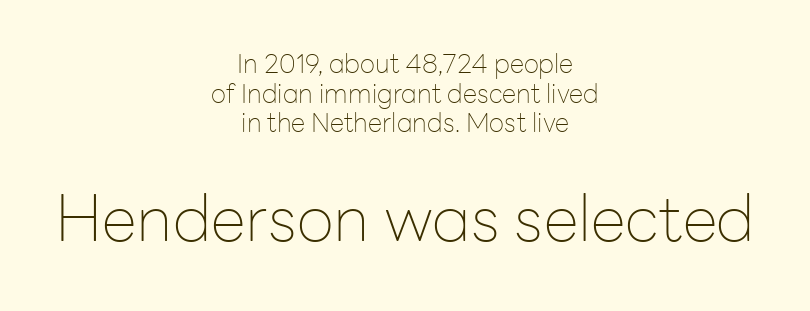
Q: Is the text bold? A: No.
Q: Is the text italic (slanted)? A: No, it is upright.
Q: Is the typeface a serif or a sans-serif typeface? A: Sans-serif.
Q: Is the text underlined? A: No.
Q: How is the paragraph aligned? A: Centered.
Q: Is the spacing between letters normal or unusually wide? A: Normal.
Q: Is the spacing between lines tight, normal or loose? A: Tight.
Q: Which block of text is set in a larger size, the first (top) or the second (bottom)? A: The second (bottom) one.
Q: Width (condensed, normal, or wide)? A: Normal.
Q: Stroke contrast? A: Low.
Q: x-height? A: Medium.
Q: Monospaced? A: No.
